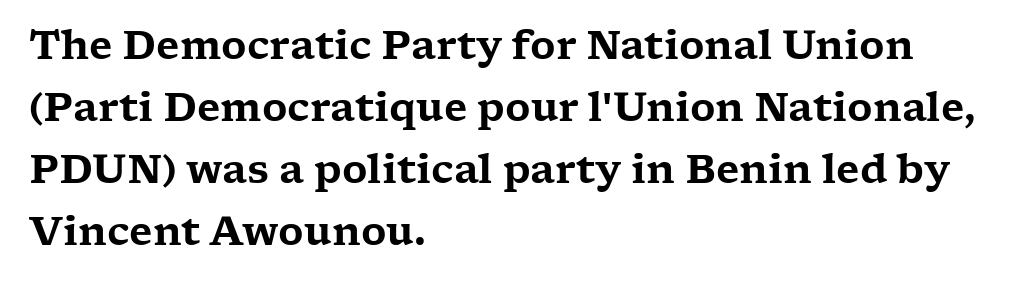
The image shows 39 px wide serif type, upright; set left-aligned, normal line spacing (1.59x), normal letter spacing, not underlined; low stroke contrast and a medium x-height.
